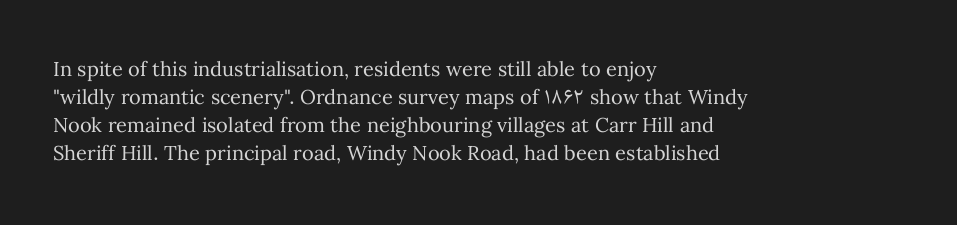
The image shows 20 px text type, upright; set left-aligned, normal line spacing (1.4x), normal letter spacing, not underlined.
